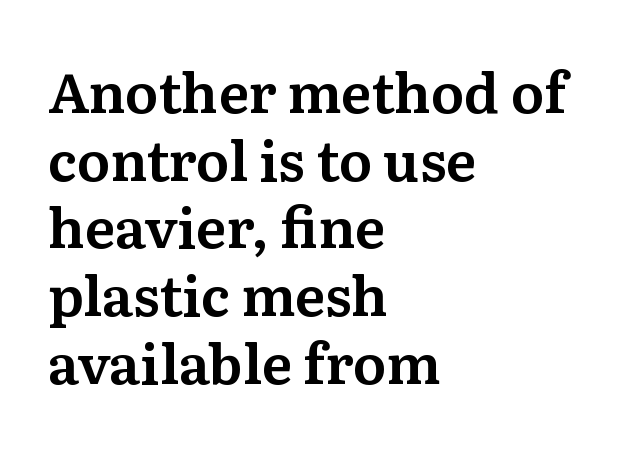
Unmarked baselines from the first word to the last. The paragraph has a hard left edge and a soft right edge. Spacing verdict: proportional, widths tailored to each character. A serif font was chosen for this passage. Inter-character spacing is left at the font's built-in metrics. Rendered with straight, roman letterforms.
